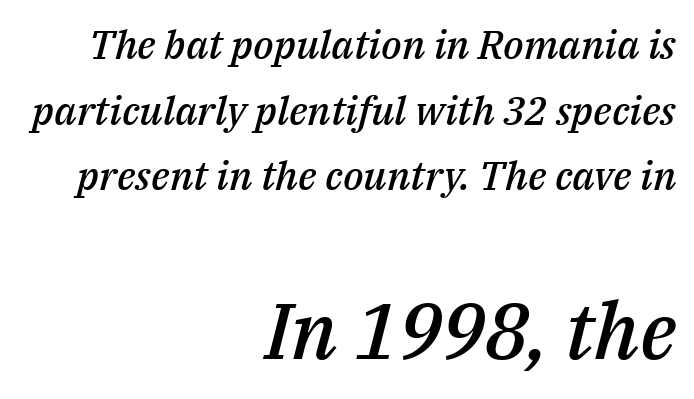
Q: Is the text bold? A: Semi-bold.
Q: Is the text italic (slanted)? A: Yes, it leans right by about 14 degrees.
Q: Is the text underlined? A: No.
Q: How is the paragraph aligned? A: Right-aligned.
Q: Is the spacing between letters normal or unusually wide? A: Normal.
Q: Is the spacing between lines tight, normal or loose? A: Normal.
Q: Which block of text is set in a larger size, the first (top) or the second (bottom)? A: The second (bottom) one.
Q: Width (condensed, normal, or wide)? A: Normal.
Q: Stroke contrast? A: Medium.
Q: x-height? A: Medium.
Q: Monospaced? A: No.
